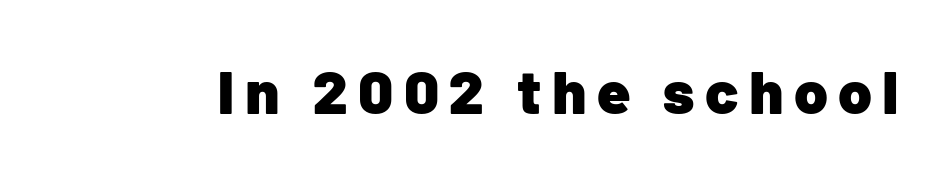
Q: Is the text bold? A: Yes.
Q: Is the text italic (slanted)? A: No, it is upright.
Q: Is the typeface a serif or a sans-serif typeface? A: Sans-serif.
Q: Is the text underlined? A: No.
Q: Width (condensed, normal, or wide)? A: Normal.
Q: Stroke contrast? A: Low.
Q: x-height? A: Medium.
Q: Monospaced? A: No.
